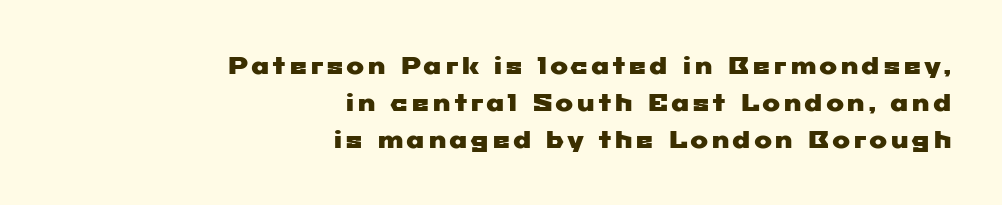
Does the copy run flush right? Yes — the right margin is perfectly even. Words float on clear page, feet unadorned. The vertical gap from one line to the next is medium.
